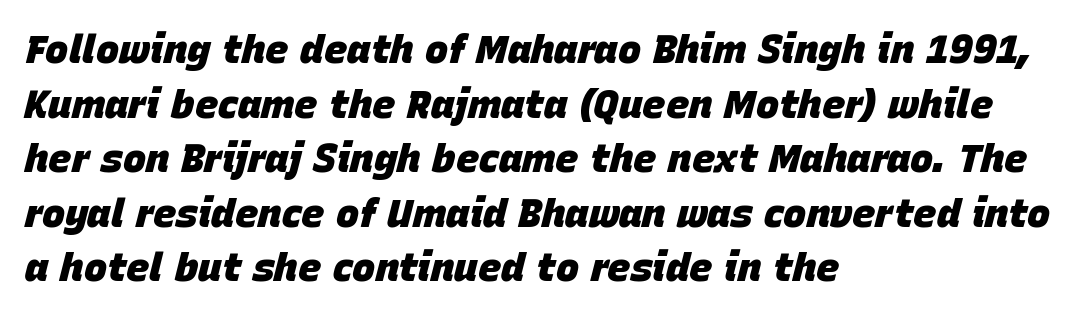
Standard letterfit; no display-style spreading of the glyphs. This is heavy type, rendered in bold. Left-aligned paragraph, ragged on the right. Varying glyph widths throughout — classic text-font behaviour.
